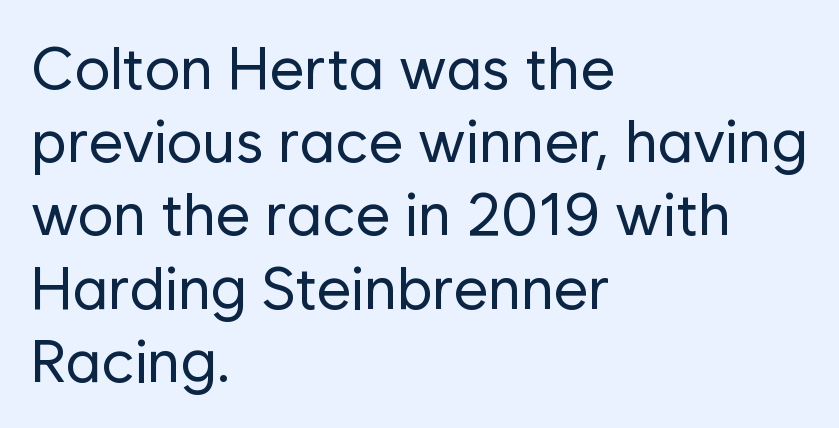
Q: Is the text bold? A: No.
Q: Is the text italic (slanted)? A: No, it is upright.
Q: Is the typeface a serif or a sans-serif typeface? A: Sans-serif.
Q: Is the text underlined? A: No.
Q: How is the paragraph aligned? A: Left-aligned.
Q: Is the spacing between letters normal or unusually wide? A: Normal.
Q: Width (condensed, normal, or wide)? A: Normal.
Q: Stroke contrast? A: Low.
Q: x-height? A: Medium.
Q: Monospaced? A: No.
